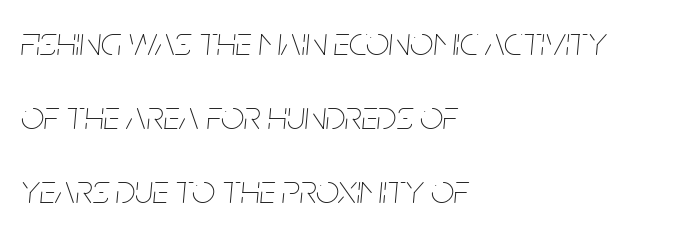
The passage shown is typed in a proportional face where columns would drift. Caption: standard tracking, unaltered. If you drew a ruler down the left edge, every line would touch it. The typesetting does not lean heavy: it is not bold.
